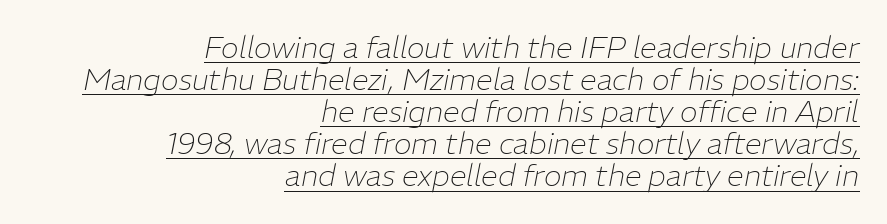
Rows of type sit shoulder to shoulder in the vertical direction. Is this a fixed-width face? No — the glyphs have proportional, varying widths. Would a proofreader flag this as italicized? Yes. The letters sit at their default tracking, neither squeezed nor spread. Is the block centered? No — it sits flush against the right margin.
